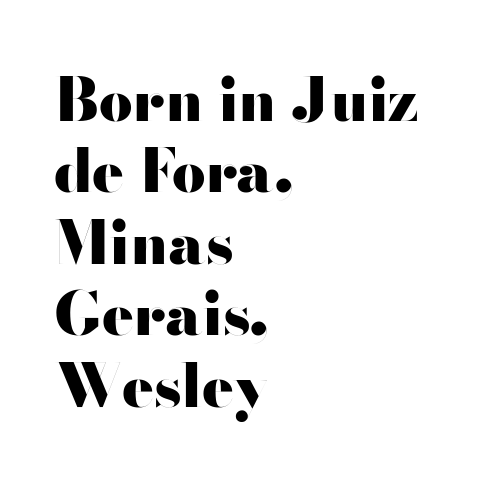
{"italic": "no", "bold": "yes", "weight": "heavy", "width": "wide", "stroke_contrast": "high", "x_height": "small", "monospaced": "no", "underline": "no", "align": "left", "line_spacing_ratio": 1.21, "letter_spacing": "normal", "letter_spacing_em": 0.0, "glyph_px": 59}
